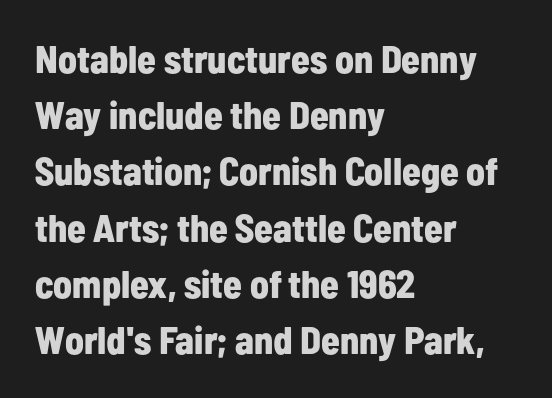
Q: Is the text bold? A: Yes.
Q: Is the text italic (slanted)? A: No, it is upright.
Q: Is the typeface a serif or a sans-serif typeface? A: Sans-serif.
Q: Is the text underlined? A: No.
Q: How is the paragraph aligned? A: Left-aligned.
Q: Is the spacing between letters normal or unusually wide? A: Normal.
Q: Is the spacing between lines tight, normal or loose? A: Normal.
Q: Width (condensed, normal, or wide)? A: Condensed.
Q: Stroke contrast? A: Low.
Q: x-height? A: Medium.
Q: Monospaced? A: No.
